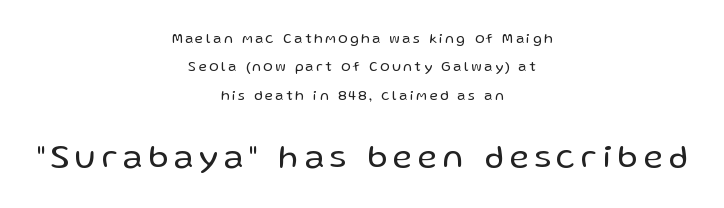
Q: Is the text bold? A: No.
Q: Is the text italic (slanted)? A: No, it is upright.
Q: Is the typeface a serif or a sans-serif typeface? A: Sans-serif.
Q: Is the text underlined? A: No.
Q: How is the paragraph aligned? A: Centered.
Q: Is the spacing between lines tight, normal or loose? A: Loose.
Q: Which block of text is set in a larger size, the first (top) or the second (bottom)? A: The second (bottom) one.
Q: Width (condensed, normal, or wide)? A: Normal.
Q: Stroke contrast? A: Low.
Q: x-height? A: Medium.
Q: Monospaced? A: No.
